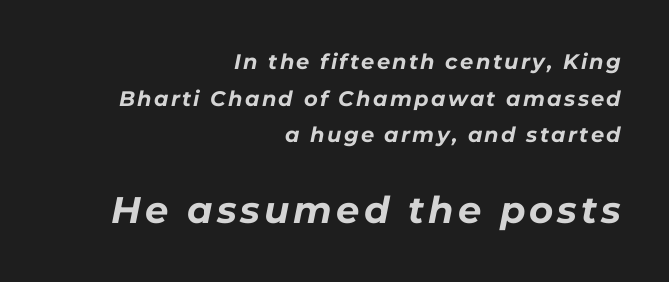
Q: Is the text bold? A: Yes.
Q: Is the text italic (slanted)? A: Yes, it leans right by about 11 degrees.
Q: Is the text underlined? A: No.
Q: How is the paragraph aligned? A: Right-aligned.
Q: Which block of text is set in a larger size, the first (top) or the second (bottom)? A: The second (bottom) one.
Q: Width (condensed, normal, or wide)? A: Normal.
Q: Stroke contrast? A: Low.
Q: x-height? A: Medium.
Q: Monospaced? A: No.
